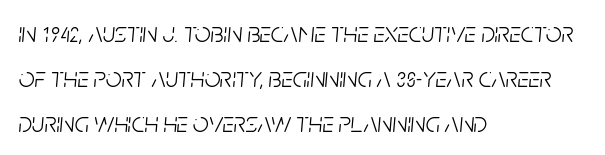
{"italic": "yes", "lean": "right", "slant_degrees": 5, "bold": "no", "weight": "light", "width": "condensed", "stroke_contrast": "low", "x_height": "large", "monospaced": "no", "underline": "no", "align": "left", "line_spacing": "normal", "line_spacing_ratio": 1.6, "letter_spacing": "normal", "letter_spacing_em": 0.0, "glyph_px": 28}
